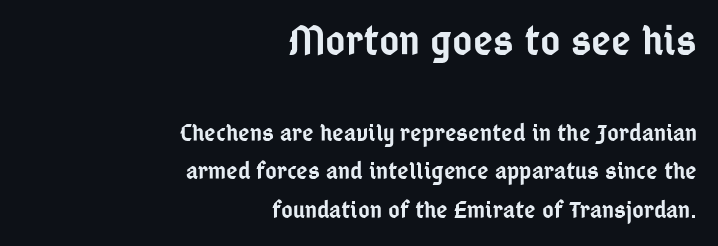
{"serif": "no", "italic": "no", "bold": "semi", "weight": "semibold", "width": "condensed", "stroke_contrast": "low", "x_height": "medium", "monospaced": "no", "underline": "no", "align": "right", "line_spacing": "normal", "line_spacing_ratio": 1.54, "letter_spacing": "normal", "letter_spacing_em": 0.0, "larger_block": "first", "size_ratio": 1.72, "glyph_px": 43}
